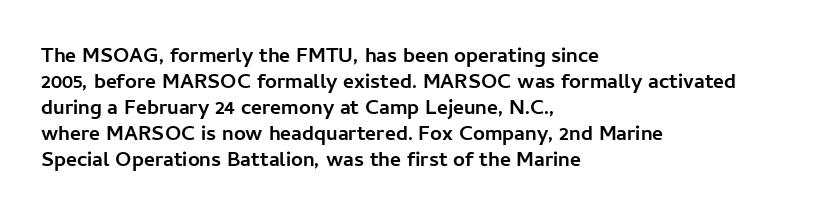
{"italic": "no", "bold": "yes", "underline": "no", "align": "left", "line_spacing_ratio": 1.24, "letter_spacing": "normal", "letter_spacing_em": 0.0, "glyph_px": 21}
